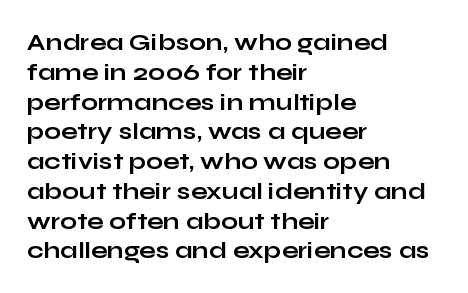
{"italic": "no", "bold": "yes", "underline": "no", "align": "left", "line_spacing_ratio": 1.24, "letter_spacing": "normal", "letter_spacing_em": 0.0, "glyph_px": 24}
